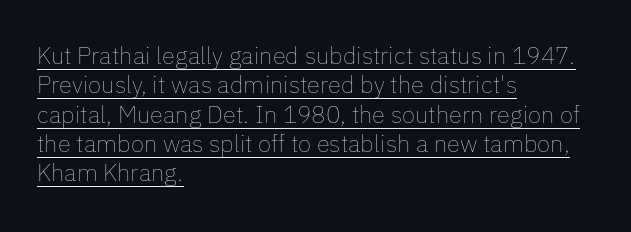
Q: Is the text bold? A: No.
Q: Is the text italic (slanted)? A: No, it is upright.
Q: Is the text underlined? A: Yes.
Q: How is the paragraph aligned? A: Left-aligned.
Q: Is the spacing between letters normal or unusually wide? A: Normal.
